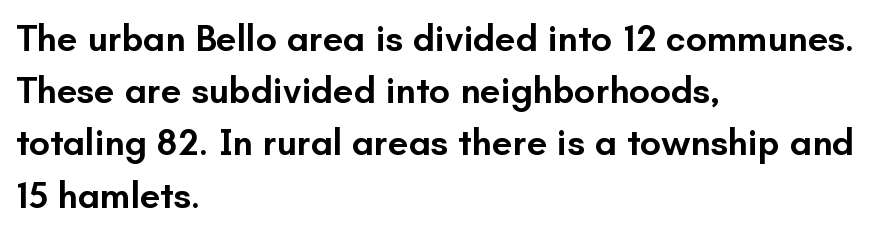
Q: Is the text bold? A: Semi-bold.
Q: Is the text italic (slanted)? A: No, it is upright.
Q: Is the typeface a serif or a sans-serif typeface? A: Sans-serif.
Q: Is the text underlined? A: No.
Q: How is the paragraph aligned? A: Left-aligned.
Q: Is the spacing between letters normal or unusually wide? A: Normal.
Q: Is the spacing between lines tight, normal or loose? A: Normal.
Q: Width (condensed, normal, or wide)? A: Normal.
Q: Stroke contrast? A: Low.
Q: x-height? A: Small.
Q: Monospaced? A: No.
